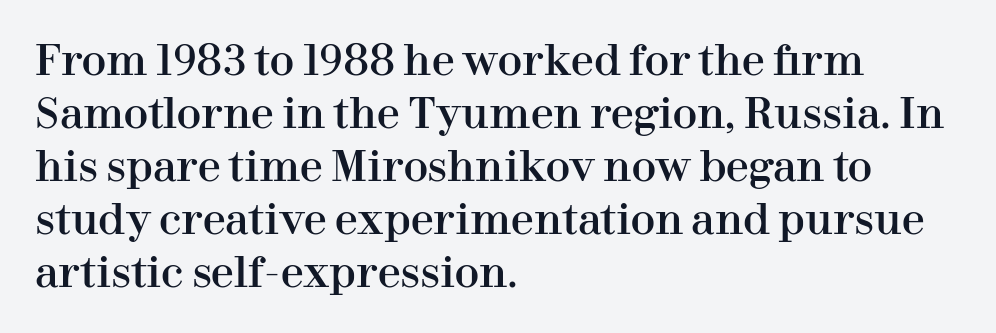
This sample has the flowing, uneven cadence of proportional lettering. The type is set solid horizontally, with unmodified tracking. The passage shown is typeset with a serif family. Caption: multi-line text, flush left, ragged right. The lettering stays uniformly vertical, giving the passage a roman look.
